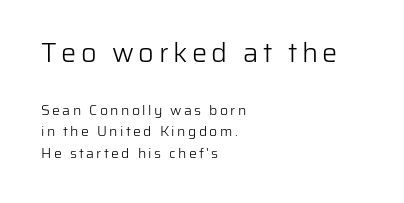
The image shows 27 px text type, upright; set left-aligned, normal line spacing (1.53x), not underlined; the first (top) block is 1.93x larger.
